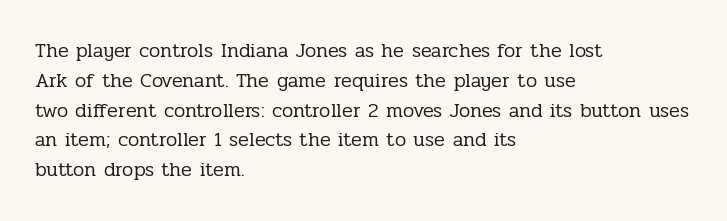
Q: Is the text bold? A: No.
Q: Is the text italic (slanted)? A: No, it is upright.
Q: Is the text underlined? A: No.
Q: How is the paragraph aligned? A: Left-aligned.
Q: Is the spacing between letters normal or unusually wide? A: Normal.
Q: Is the spacing between lines tight, normal or loose? A: Normal.
